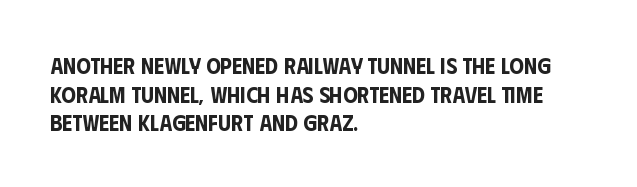
Q: Is the text italic (slanted)? A: No, it is upright.
Q: Is the text underlined? A: No.
Q: How is the paragraph aligned? A: Left-aligned.
Q: Is the spacing between letters normal or unusually wide? A: Normal.
